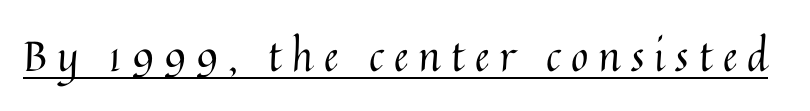
The image shows 42 px regular-weight type; set unusually wide letter spacing (+0.24 em), underlined; medium stroke contrast and a medium x-height.
